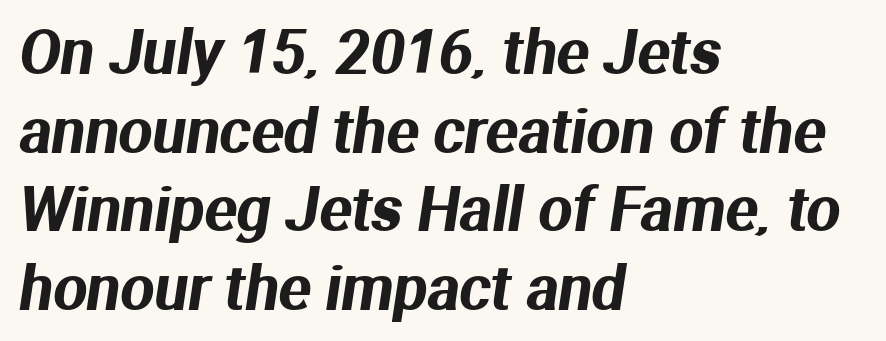
Looks like regular typesetting: each glyph gets only the width it needs. Nothing unusual about the tracking: characters are spaced as the font intends. Each row of text sits above clean, open space. If you measured baseline to baseline, you'd find a middling distance. Where is the straight margin? On the left.
